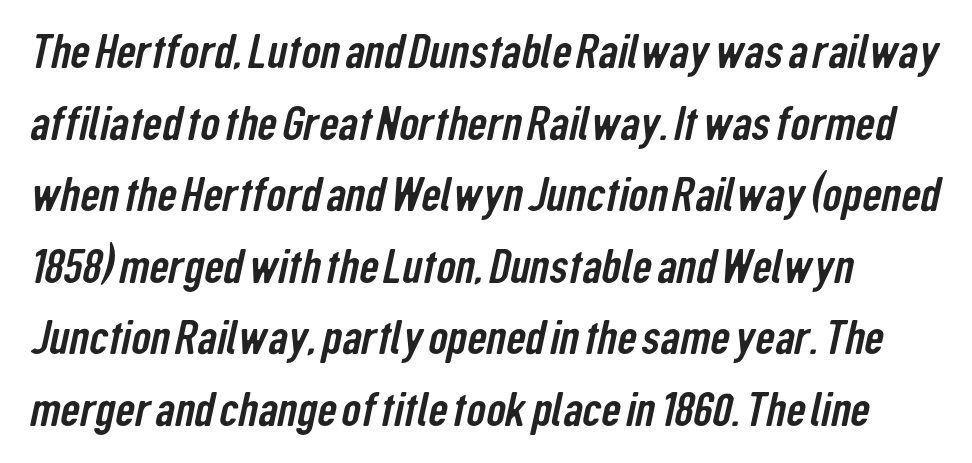
{"serif": "no", "width": "condensed", "stroke_contrast": "low", "x_height": "medium", "monospaced": "no", "underline": "no", "align": "left", "line_spacing": "normal", "line_spacing_ratio": 1.49, "letter_spacing": "normal", "letter_spacing_em": 0.0, "glyph_px": 48}
